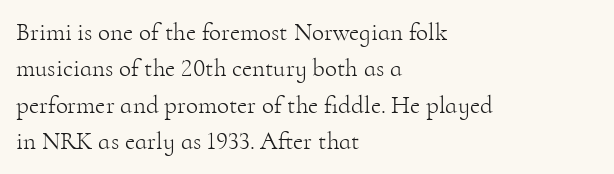
In terms of posture, this sample is upright. The passage shown has conventional tracking throughout. The zone under the glyphs is completely vacant. The lines are quadded left. These glyphs show unthickened strokes, regular width or finer. Rows of type keep a routine distance in the vertical direction.
